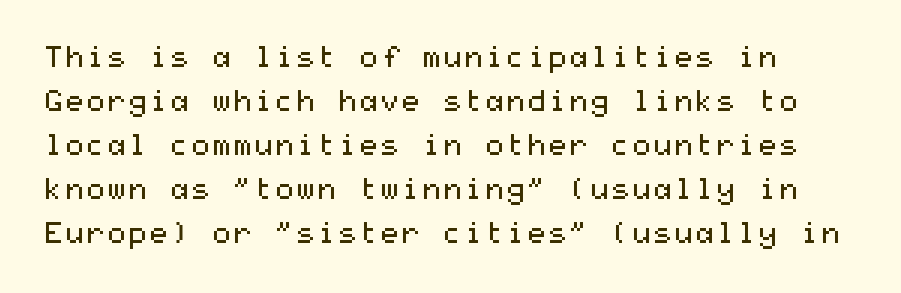
{"serif": "no", "italic": "no", "bold": "no", "weight": "regular", "width": "wide", "stroke_contrast": "medium", "x_height": "medium", "underline": "no", "line_spacing": "normal", "line_spacing_ratio": 1.47, "letter_spacing": "normal", "letter_spacing_em": 0.0, "glyph_px": 30}
